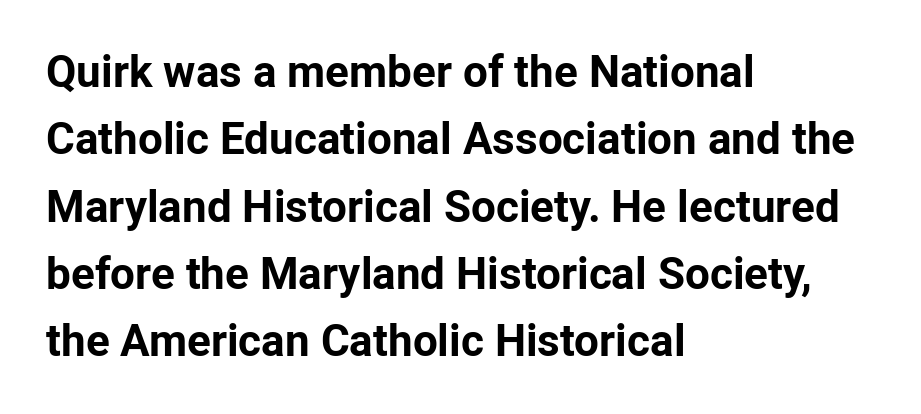
Q: Is the text bold? A: Yes.
Q: Is the text italic (slanted)? A: No, it is upright.
Q: Is the typeface a serif or a sans-serif typeface? A: Sans-serif.
Q: Is the text underlined? A: No.
Q: How is the paragraph aligned? A: Left-aligned.
Q: Is the spacing between letters normal or unusually wide? A: Normal.
Q: Is the spacing between lines tight, normal or loose? A: Normal.
Q: Width (condensed, normal, or wide)? A: Normal.
Q: Stroke contrast? A: Low.
Q: x-height? A: Medium.
Q: Monospaced? A: No.
